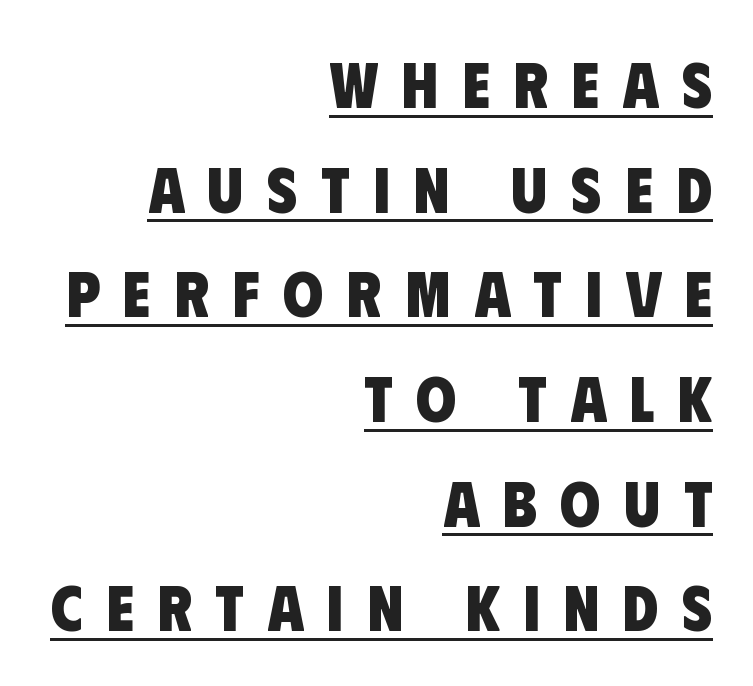
Varying glyph widths throughout — classic text-font behaviour. Horizontal bands of white between lines are of average thickness. To sum up the face: it is a sans, with no serifs. The horizontal fit of the characters is loose and conspicuously gappy.
